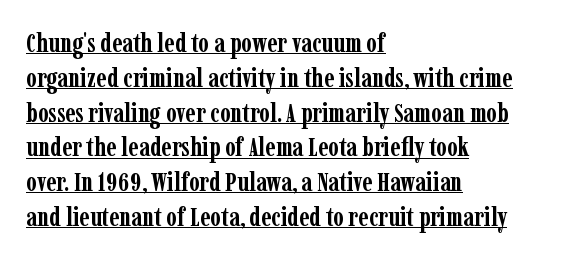
Q: Is the text bold? A: Yes.
Q: Is the text italic (slanted)? A: No, it is upright.
Q: Is the text underlined? A: Yes.
Q: How is the paragraph aligned? A: Left-aligned.
Q: Is the spacing between letters normal or unusually wide? A: Normal.
Q: Is the spacing between lines tight, normal or loose? A: Normal.
